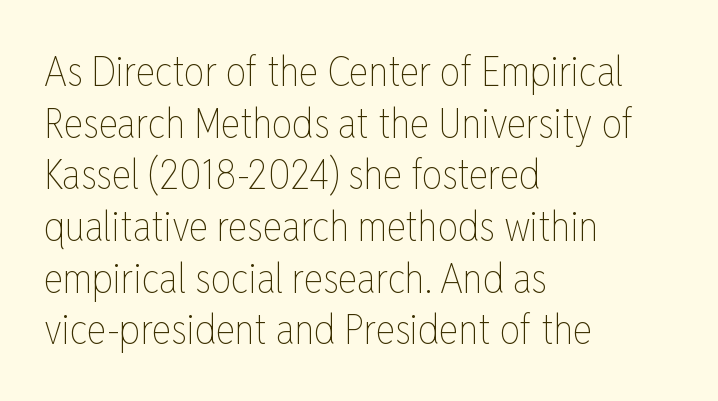
The image shows 41 px thin, condensed type, upright; set left-aligned, normal line spacing (1.26x), normal letter spacing, not underlined; low stroke contrast and a medium x-height.
